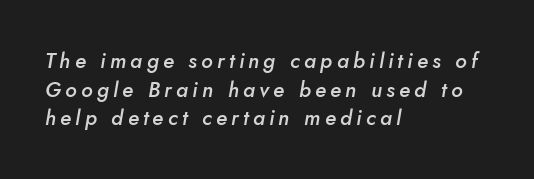
{"italic": "yes", "lean": "right", "slant_degrees": 10, "bold": "semi", "underline": "no", "align": "left", "line_spacing": "normal", "line_spacing_ratio": 1.36, "letter_spacing": "wide", "letter_spacing_em": 0.2, "glyph_px": 21}
